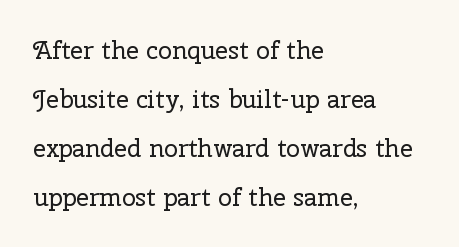
Q: Is the text bold? A: No.
Q: Is the text italic (slanted)? A: No, it is upright.
Q: Is the text underlined? A: No.
Q: How is the paragraph aligned? A: Left-aligned.
Q: Is the spacing between letters normal or unusually wide? A: Normal.
Q: Is the spacing between lines tight, normal or loose? A: Loose.
